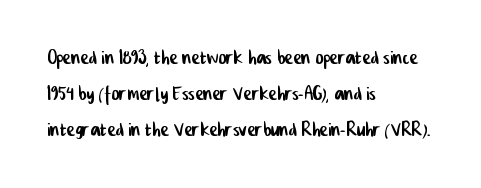
Casual observation: everything's shoved over to the left. In terms of letterspacing, this is plain default setting. The zone under the glyphs is completely vacant. This sample keeps an unexceptional amount of space between lines.
